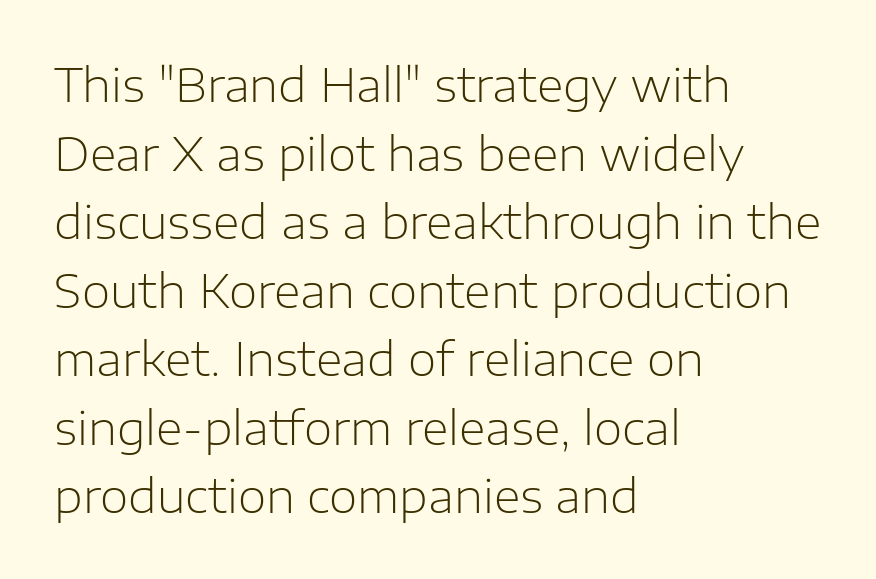
Q: Is the text bold? A: No.
Q: Is the text italic (slanted)? A: No, it is upright.
Q: Is the typeface a serif or a sans-serif typeface? A: Sans-serif.
Q: Is the text underlined? A: No.
Q: How is the paragraph aligned? A: Left-aligned.
Q: Is the spacing between letters normal or unusually wide? A: Normal.
Q: Is the spacing between lines tight, normal or loose? A: Normal.
Q: Width (condensed, normal, or wide)? A: Normal.
Q: Stroke contrast? A: Low.
Q: x-height? A: Medium.
Q: Monospaced? A: No.
